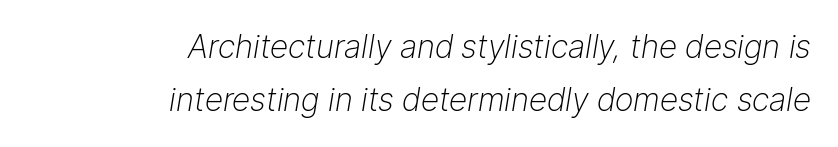
Q: Is the text bold? A: No.
Q: Is the text italic (slanted)? A: Yes, it leans right by about 9 degrees.
Q: Is the text underlined? A: No.
Q: How is the paragraph aligned? A: Right-aligned.
Q: Is the spacing between letters normal or unusually wide? A: Normal.
Q: Is the spacing between lines tight, normal or loose? A: Normal.
Q: Width (condensed, normal, or wide)? A: Normal.
Q: Stroke contrast? A: Low.
Q: x-height? A: Medium.
Q: Monospaced? A: No.
